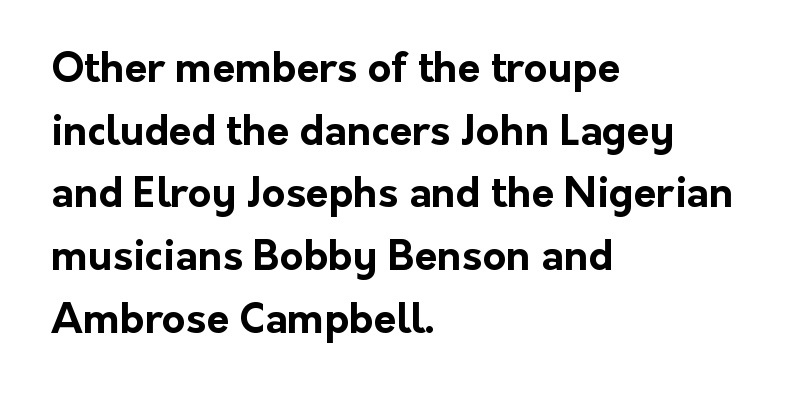
Character widths vary here, with narrow letters taking less room than wide ones. Ordinary non-slanted type is in use. Words float on clear page, feet unadorned. Visually the block forms a straight wall on the left and a jagged coastline on the right.
